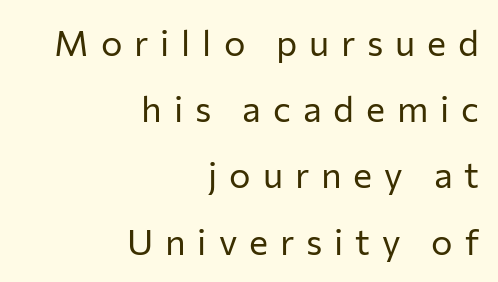
The image shows 36 px regular-weight sans-serif type, upright; set right-aligned, line spacing 1.84x, unusually wide letter spacing (+0.33 em), not underlined; low stroke contrast and a medium x-height.
